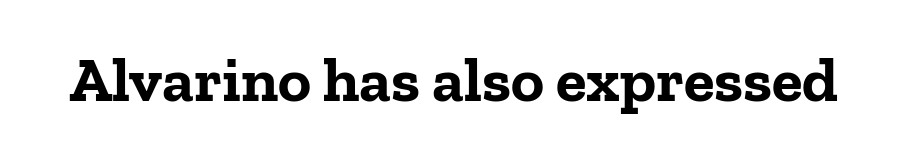
{"serif": "yes", "italic": "no", "bold": "yes", "weight": "bold", "width": "normal", "stroke_contrast": "low", "x_height": "medium", "monospaced": "no", "underline": "no", "letter_spacing": "normal", "letter_spacing_em": 0.0, "glyph_px": 63}
